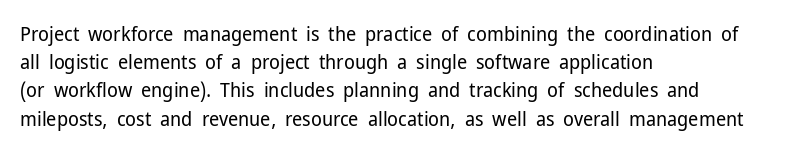
The image shows 20 px text type, upright; set left-aligned, normal line spacing (1.41x), normal letter spacing, not underlined.
